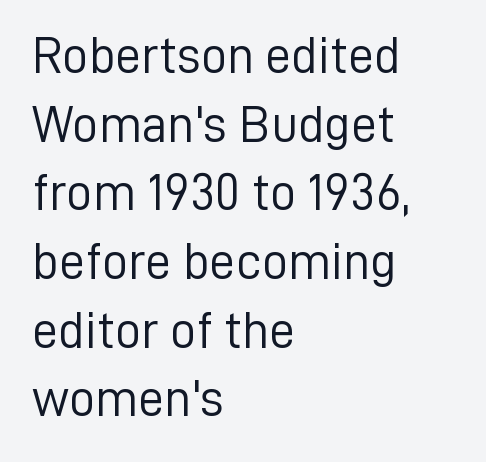
{"serif": "no", "italic": "no", "bold": "no", "weight": "light", "width": "normal", "stroke_contrast": "low", "x_height": "medium", "monospaced": "no", "underline": "no", "align": "left", "line_spacing": "normal", "line_spacing_ratio": 1.32, "letter_spacing": "normal", "letter_spacing_em": 0.0, "glyph_px": 52}
